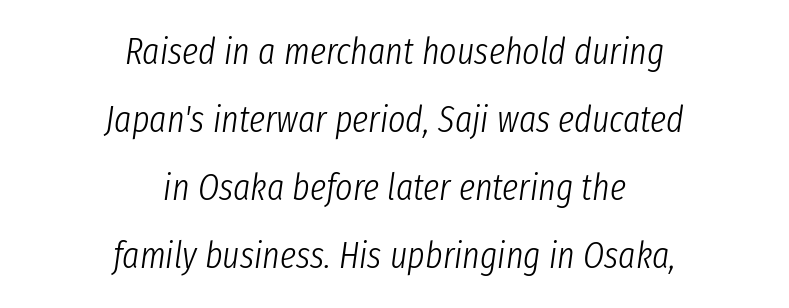
{"italic": "yes", "lean": "right", "slant_degrees": 8, "bold": "no", "weight": "light", "width": "condensed", "stroke_contrast": "low", "x_height": "medium", "monospaced": "no", "underline": "no", "align": "center", "line_spacing_ratio": 1.84, "letter_spacing": "normal", "letter_spacing_em": 0.0, "glyph_px": 37}
